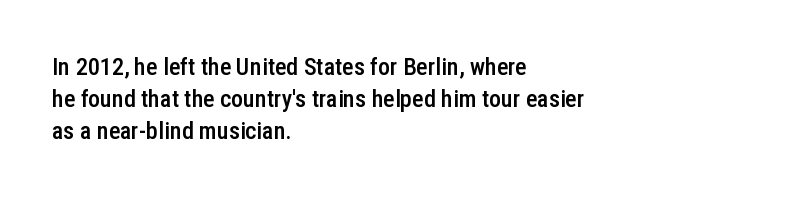
The foot of each line stays bare and open. Weight check: semibold — heavier than regular, not quite bold. Summary of vertical rhythm: regular, with standard interline spacing. Alignment: flush left.
